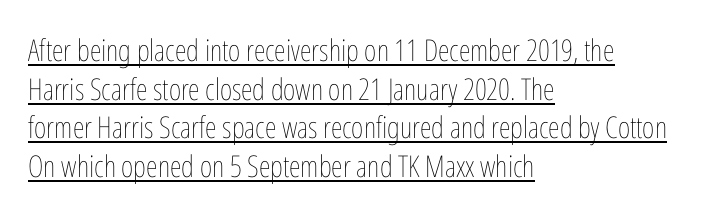
{"italic": "no", "bold": "no", "weight": "thin", "width": "condensed", "stroke_contrast": "low", "x_height": "medium", "monospaced": "no", "underline": "yes", "align": "left", "line_spacing": "normal", "line_spacing_ratio": 1.29, "letter_spacing": "normal", "letter_spacing_em": 0.0, "glyph_px": 30}
